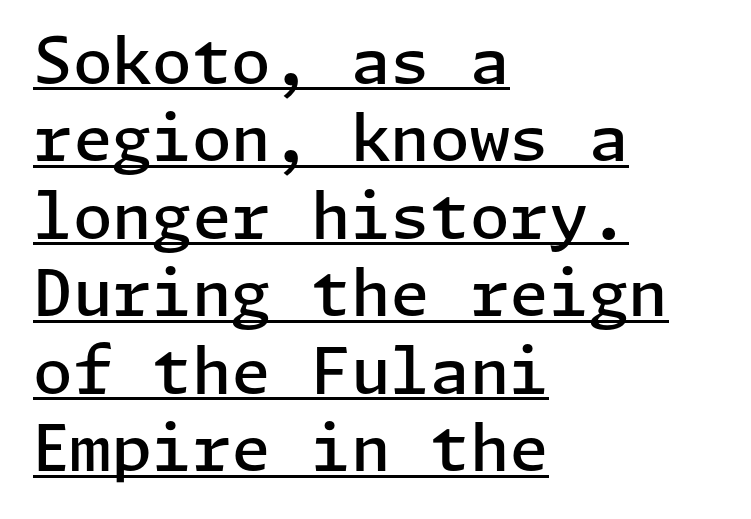
The image shows 64 px semibold sans-serif type, upright; set left-aligned, line spacing 1.21x, normal letter spacing, underlined; low stroke contrast and a medium x-height.
